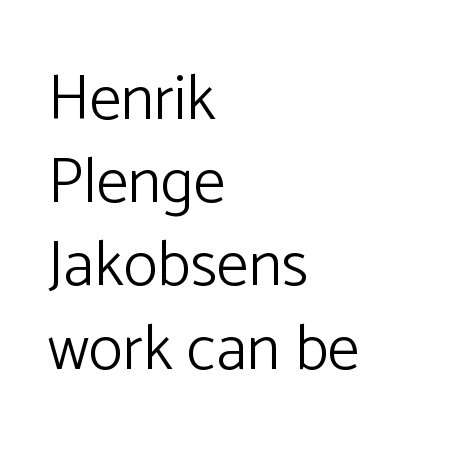
The image shows 64 px light sans-serif type, upright; set left-aligned, normal line spacing (1.3x), normal letter spacing, not underlined; low stroke contrast and a medium x-height.
